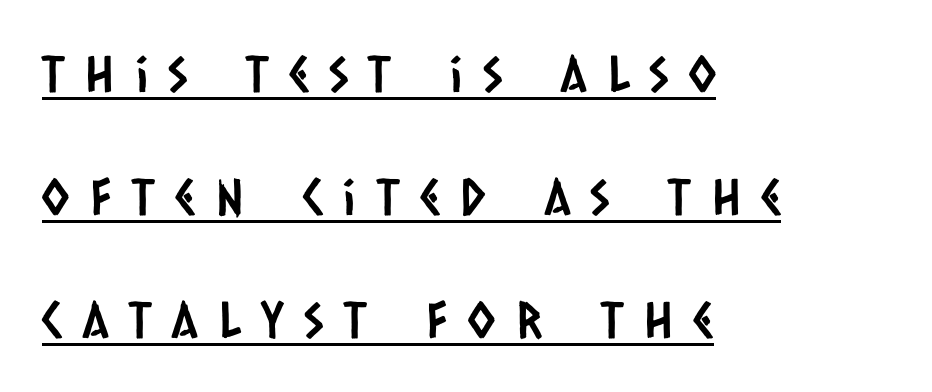
Q: Is the typeface a serif or a sans-serif typeface? A: Sans-serif.
Q: Is the text underlined? A: Yes.
Q: How is the paragraph aligned? A: Left-aligned.
Q: Is the spacing between letters normal or unusually wide? A: Unusually wide.
Q: Is the spacing between lines tight, normal or loose? A: Loose.
Q: Width (condensed, normal, or wide)? A: Condensed.
Q: Stroke contrast? A: Low.
Q: x-height? A: Large.
Q: Monospaced? A: No.
